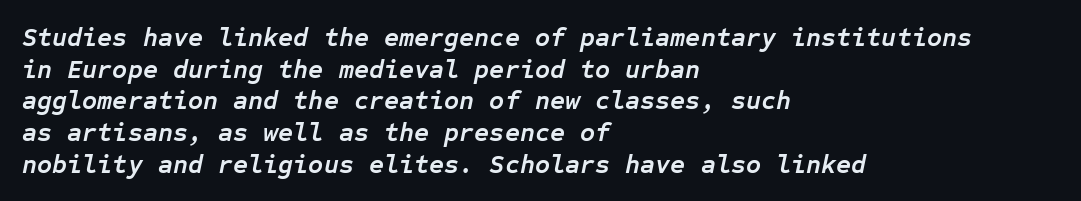
Q: Is the text bold? A: Yes.
Q: Is the text italic (slanted)? A: Yes, it leans right by about 12 degrees.
Q: Is the text underlined? A: No.
Q: How is the paragraph aligned? A: Left-aligned.
Q: Is the spacing between letters normal or unusually wide? A: Normal.
